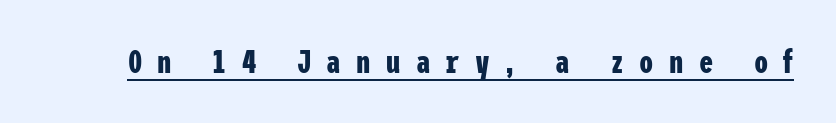
This rendering employs a face without finishing strokes, i.e., a sans-serif. This is roman type, the default non-slanted kind. The sample's only ornament is a line tracing under the words. Look at the tracking — it's clearly loosened, letters drifting apart.
